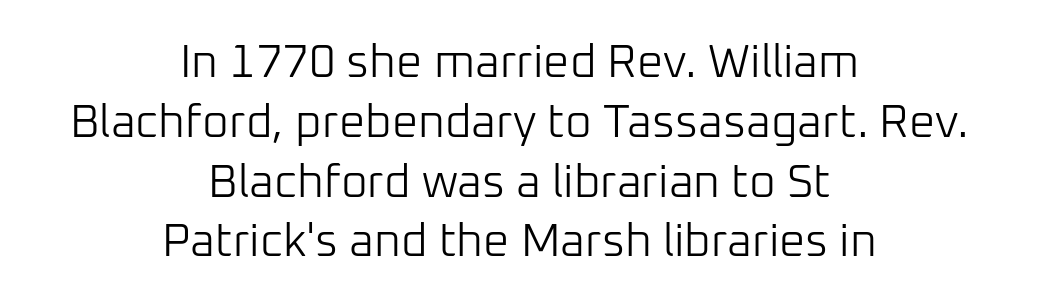
The image shows 46 px light sans-serif type, upright; set centered, normal line spacing (1.3x), normal letter spacing, not underlined; low stroke contrast and a medium x-height.
